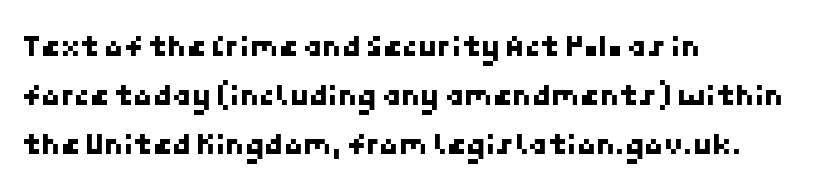
Typeset ragged right — the left edge is the straight one. This sample uses a sans-serif face. Leading matches the norm, producing a regular column. Compared with typical body copy, the letter spacing here is the same. The space directly below the letters is spotless.
